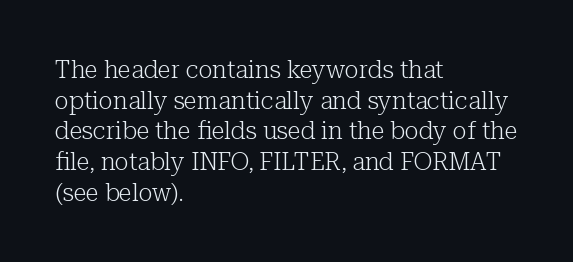
The image shows 24 px text type, upright; set left-aligned, normal line spacing (1.28x), normal letter spacing, not underlined.
